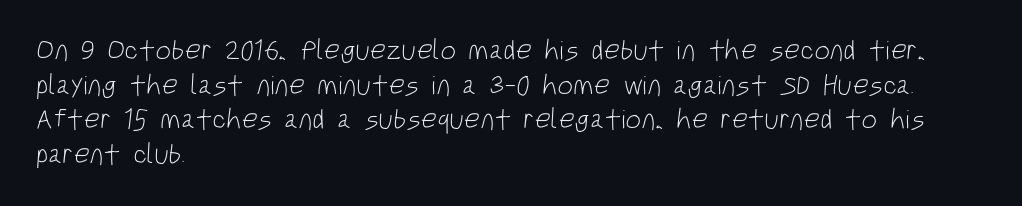
Q: Is the text bold? A: No.
Q: Is the typeface a serif or a sans-serif typeface? A: Sans-serif.
Q: Is the text underlined? A: No.
Q: How is the paragraph aligned? A: Left-aligned.
Q: Is the spacing between letters normal or unusually wide? A: Normal.
Q: Width (condensed, normal, or wide)? A: Condensed.
Q: Stroke contrast? A: Low.
Q: x-height? A: Large.
Q: Monospaced? A: No.
